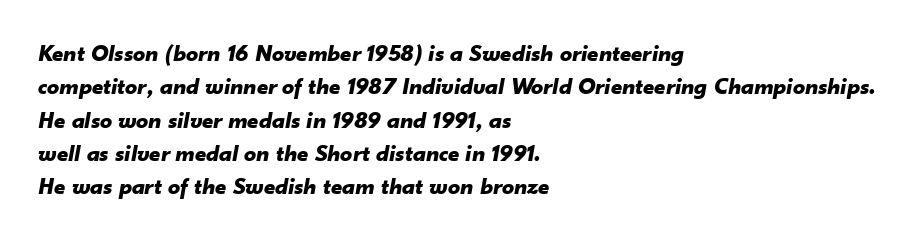
{"italic": "yes", "lean": "right", "slant_degrees": 10, "bold": "yes", "underline": "no", "align": "left", "line_spacing": "normal", "line_spacing_ratio": 1.39, "letter_spacing": "normal", "letter_spacing_em": 0.0, "glyph_px": 24}
